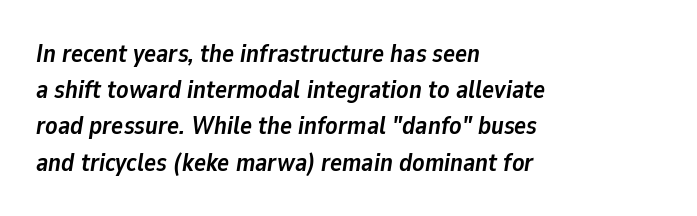
Q: Is the text bold? A: Yes.
Q: Is the text italic (slanted)? A: Yes, it leans right by about 9 degrees.
Q: Is the text underlined? A: No.
Q: How is the paragraph aligned? A: Left-aligned.
Q: Is the spacing between letters normal or unusually wide? A: Normal.
Q: Is the spacing between lines tight, normal or loose? A: Normal.
